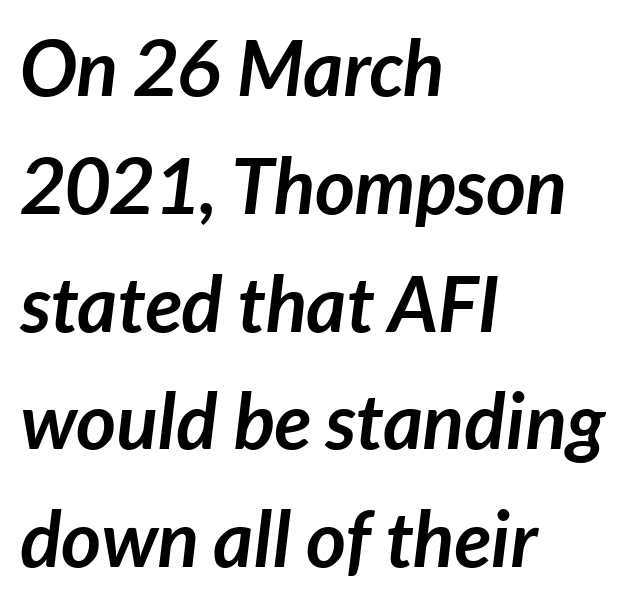
Q: Is the text bold? A: Yes.
Q: Is the text italic (slanted)? A: Yes, it leans right by about 7 degrees.
Q: Is the text underlined? A: No.
Q: How is the paragraph aligned? A: Left-aligned.
Q: Is the spacing between letters normal or unusually wide? A: Normal.
Q: Is the spacing between lines tight, normal or loose? A: Normal.
Q: Width (condensed, normal, or wide)? A: Normal.
Q: Stroke contrast? A: Low.
Q: x-height? A: Medium.
Q: Monospaced? A: No.
